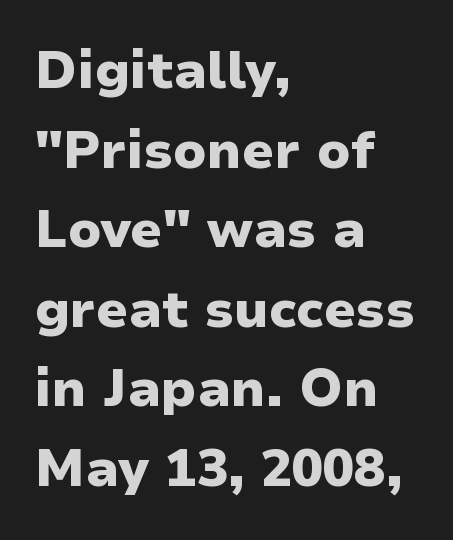
{"serif": "no", "italic": "no", "bold": "yes", "weight": "heavy", "width": "normal", "stroke_contrast": "low", "x_height": "medium", "monospaced": "no", "underline": "no", "align": "left", "line_spacing": "normal", "line_spacing_ratio": 1.53, "letter_spacing": "normal", "letter_spacing_em": 0.0, "glyph_px": 52}
